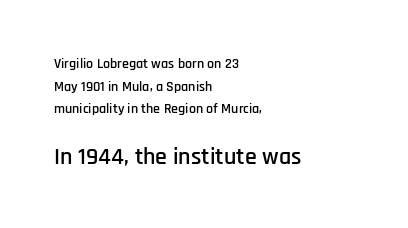
Q: Is the text italic (slanted)? A: No, it is upright.
Q: Is the text underlined? A: No.
Q: How is the paragraph aligned? A: Left-aligned.
Q: Is the spacing between letters normal or unusually wide? A: Normal.
Q: Is the spacing between lines tight, normal or loose? A: Normal.
Q: Which block of text is set in a larger size, the first (top) or the second (bottom)? A: The second (bottom) one.
